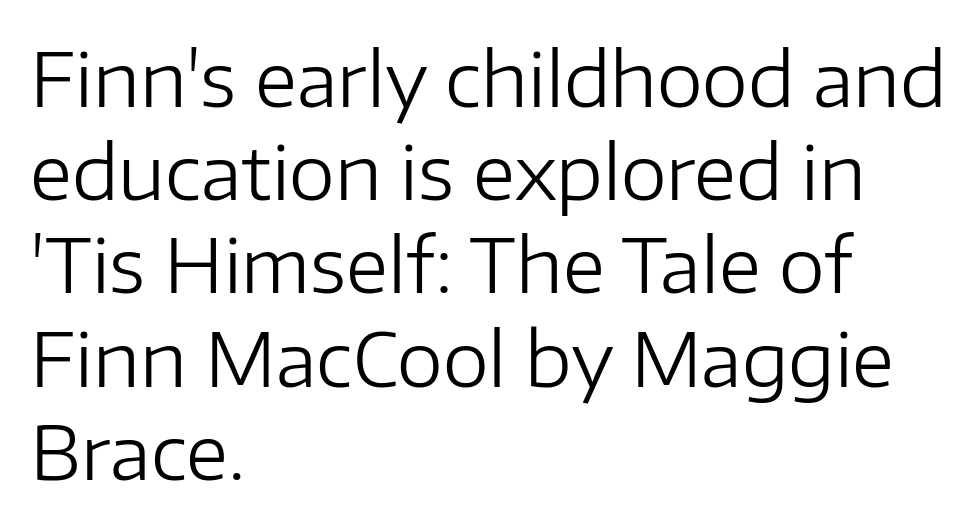
Q: Is the text bold? A: No.
Q: Is the text italic (slanted)? A: No, it is upright.
Q: Is the typeface a serif or a sans-serif typeface? A: Sans-serif.
Q: Is the text underlined? A: No.
Q: How is the paragraph aligned? A: Left-aligned.
Q: Is the spacing between letters normal or unusually wide? A: Normal.
Q: Is the spacing between lines tight, normal or loose? A: Normal.
Q: Width (condensed, normal, or wide)? A: Normal.
Q: Stroke contrast? A: Low.
Q: x-height? A: Medium.
Q: Monospaced? A: No.
